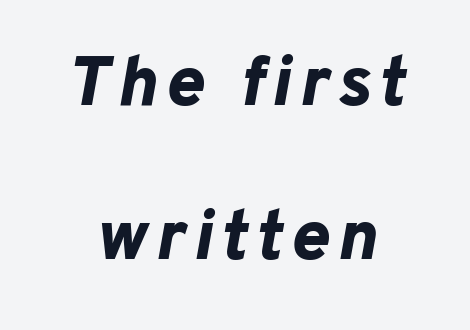
Q: Is the text bold? A: Yes.
Q: Is the text italic (slanted)? A: Yes, it leans right by about 10 degrees.
Q: Is the text underlined? A: No.
Q: Is the spacing between lines tight, normal or loose? A: Loose.
Q: Width (condensed, normal, or wide)? A: Normal.
Q: Stroke contrast? A: Low.
Q: x-height? A: Medium.
Q: Monospaced? A: No.
